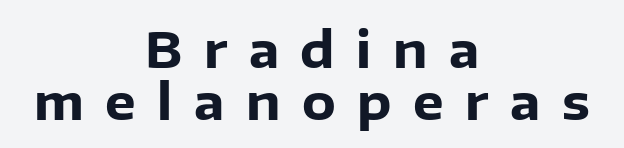
The image shows 49 px heavy sans-serif type, upright; set centered, tight line spacing (1.06x), unusually wide letter spacing (+0.44 em), not underlined; low stroke contrast and a medium x-height.
